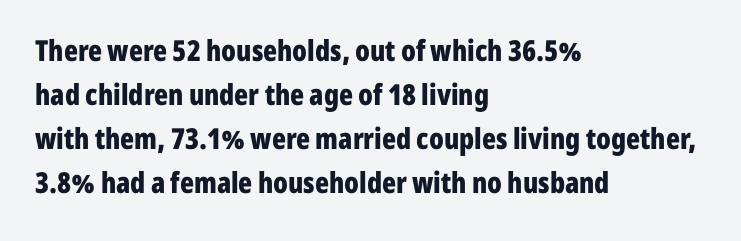
Letterform terminals end flat and unadorned throughout the passage. The line texture is even and compact thanks to regular tracking. Do the letters lean? They stand straight. Quick note: underline off. Which margin do the lines hug? The left one — the right edge is uneven.
